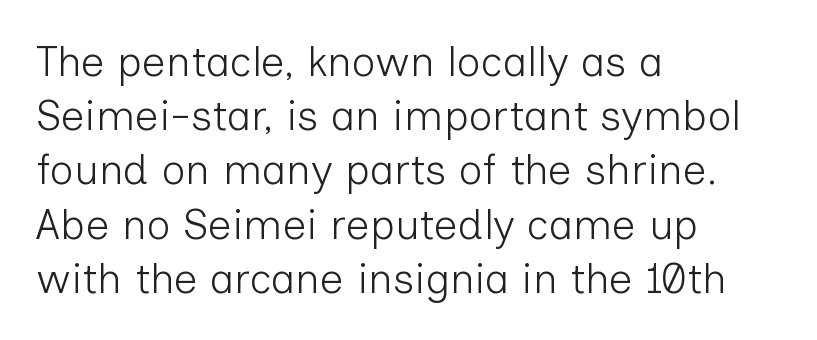
Q: Is the text bold? A: No.
Q: Is the text italic (slanted)? A: No, it is upright.
Q: Is the typeface a serif or a sans-serif typeface? A: Sans-serif.
Q: Is the text underlined? A: No.
Q: How is the paragraph aligned? A: Left-aligned.
Q: Is the spacing between letters normal or unusually wide? A: Normal.
Q: Is the spacing between lines tight, normal or loose? A: Normal.
Q: Width (condensed, normal, or wide)? A: Normal.
Q: Stroke contrast? A: Low.
Q: x-height? A: Medium.
Q: Monospaced? A: No.
